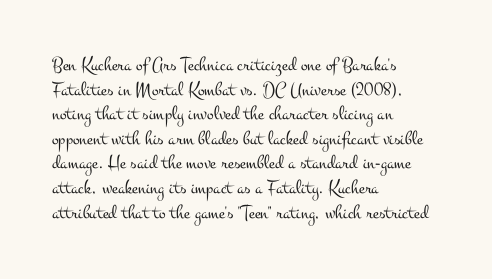
The image shows 20 px text type; set left-aligned, line spacing 1.23x, normal letter spacing, not underlined.
